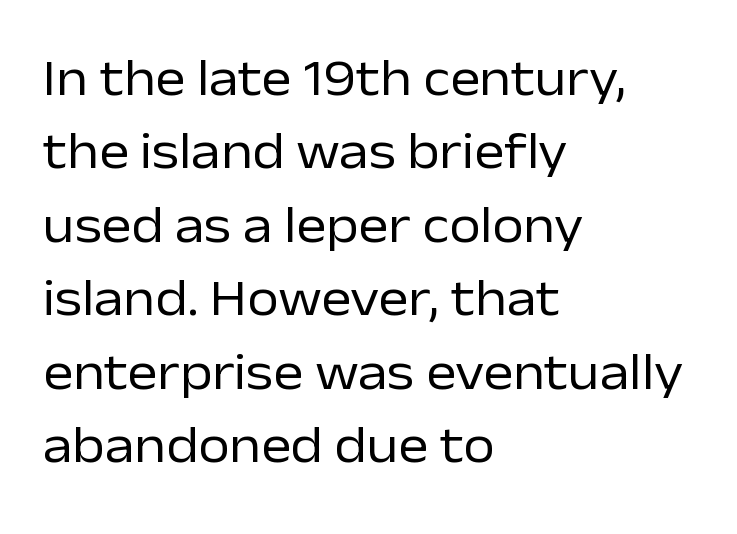
Q: Is the text bold? A: No.
Q: Is the text italic (slanted)? A: No, it is upright.
Q: Is the typeface a serif or a sans-serif typeface? A: Sans-serif.
Q: Is the text underlined? A: No.
Q: How is the paragraph aligned? A: Left-aligned.
Q: Is the spacing between letters normal or unusually wide? A: Normal.
Q: Is the spacing between lines tight, normal or loose? A: Normal.
Q: Width (condensed, normal, or wide)? A: Normal.
Q: Stroke contrast? A: Low.
Q: x-height? A: Medium.
Q: Monospaced? A: No.
